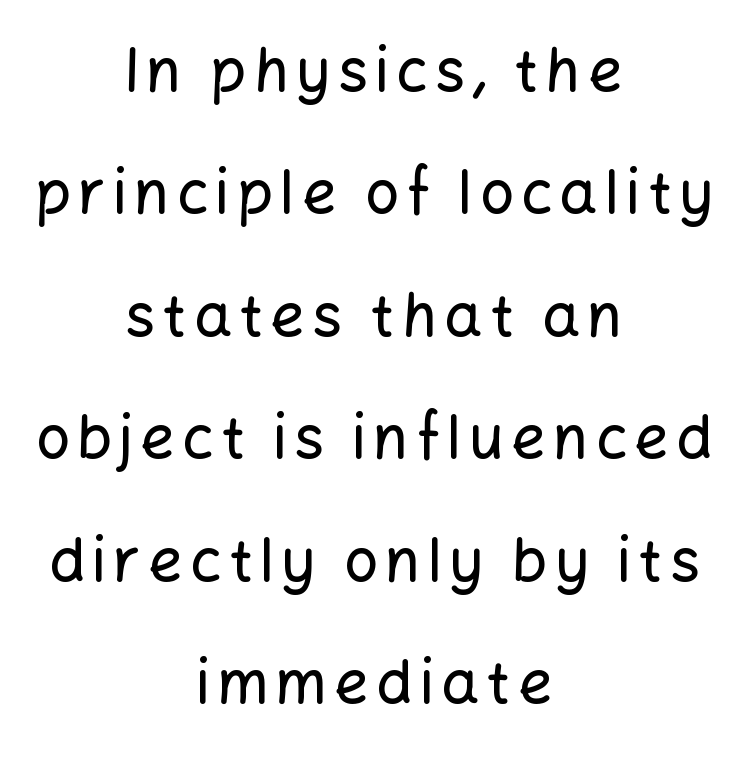
Q: Is the text italic (slanted)? A: No, it is upright.
Q: Is the typeface a serif or a sans-serif typeface? A: Sans-serif.
Q: Is the text underlined? A: No.
Q: How is the paragraph aligned? A: Centered.
Q: Is the spacing between lines tight, normal or loose? A: Loose.
Q: Width (condensed, normal, or wide)? A: Normal.
Q: Stroke contrast? A: Low.
Q: x-height? A: Medium.
Q: Monospaced? A: No.
